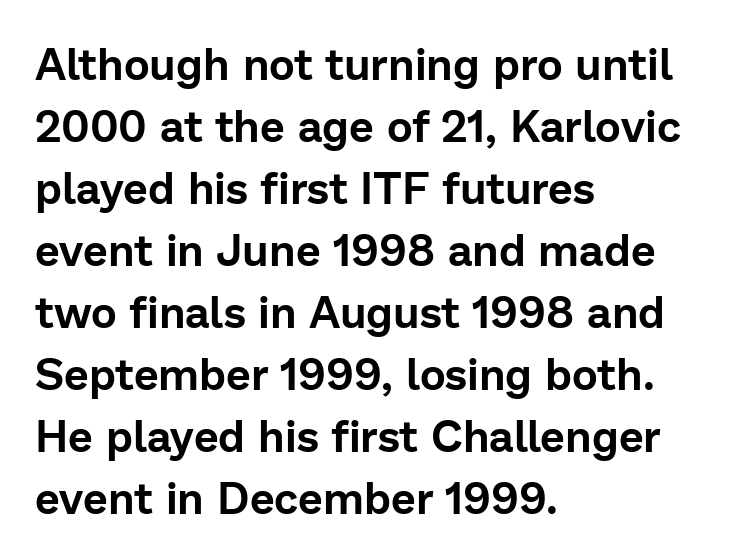
{"serif": "no", "italic": "no", "width": "normal", "stroke_contrast": "low", "x_height": "medium", "monospaced": "no", "underline": "no", "align": "left", "line_spacing": "normal", "line_spacing_ratio": 1.41, "letter_spacing": "normal", "letter_spacing_em": 0.0, "glyph_px": 44}
